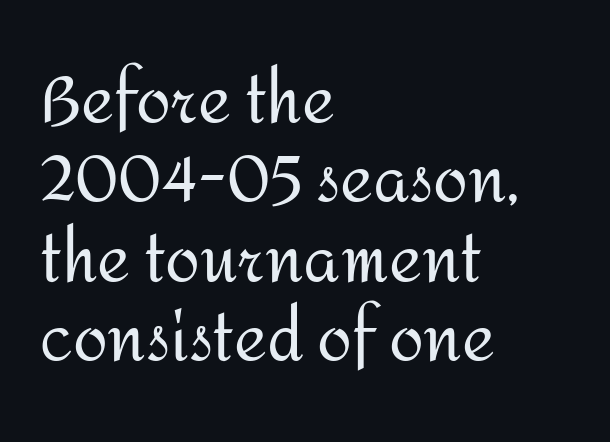
Q: Is the text bold? A: No.
Q: Is the text italic (slanted)? A: No, it is upright.
Q: Is the typeface a serif or a sans-serif typeface? A: Sans-serif.
Q: Is the text underlined? A: No.
Q: How is the paragraph aligned? A: Left-aligned.
Q: Is the spacing between letters normal or unusually wide? A: Normal.
Q: Is the spacing between lines tight, normal or loose? A: Normal.
Q: Width (condensed, normal, or wide)? A: Normal.
Q: Stroke contrast? A: Medium.
Q: x-height? A: Medium.
Q: Monospaced? A: No.
